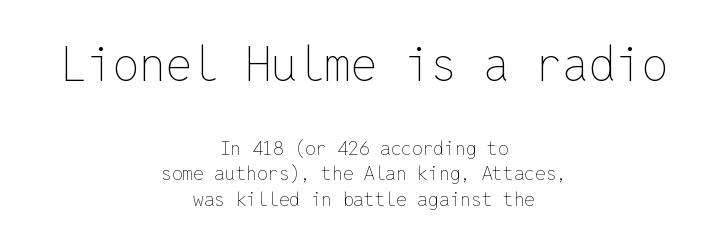
The cut favours lightness, reaching ordinary text weight at its darkest. A typesetter would call this monospace, since all characters share one set width. The horizontal fit of the characters is conventional and even. Horizontally, the lines are justified to the midpoint only. Between these two stacked blocks, the higher one wins on size. Quick note: not italic, upright.
